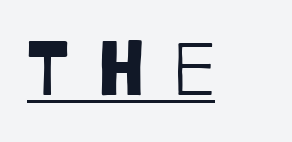
The image shows 77 px regular-weight, condensed sans-serif type; set unusually wide letter spacing (+0.37 em), underlined; low stroke contrast and a large x-height.
